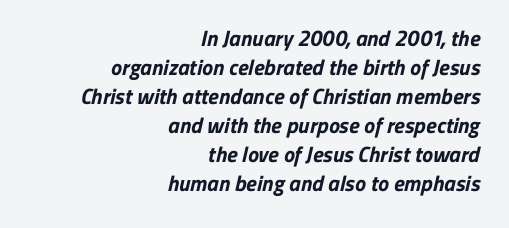
Q: Is the text bold? A: Yes.
Q: Is the text underlined? A: No.
Q: How is the paragraph aligned? A: Right-aligned.
Q: Is the spacing between letters normal or unusually wide? A: Normal.
Q: Is the spacing between lines tight, normal or loose? A: Normal.
